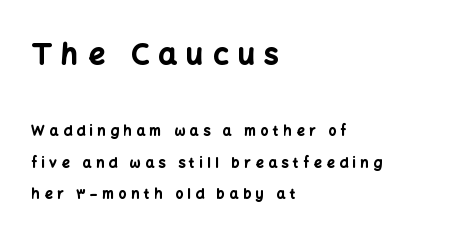
This block would shrink considerably if given ordinary leading; it's expanded now. Is the block centered? No — it sits flush against the left margin. Designer's note — italics off, roman on. In terms of weight, the rendering is a true, heavy bold. I'd call this a sans setting — the letters go barefoot. Lines of text with bare space underneath.
